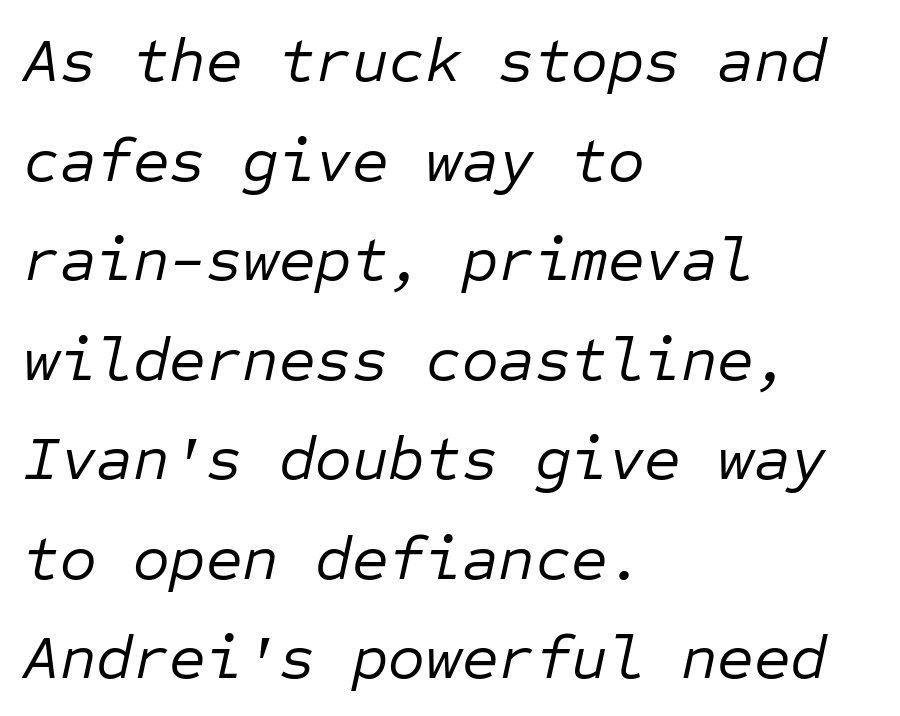
{"italic": "yes", "lean": "right", "slant_degrees": 12, "bold": "no", "weight": "regular", "width": "normal", "stroke_contrast": "low", "x_height": "medium", "monospaced": "yes", "underline": "no", "align": "left", "line_spacing": "normal", "line_spacing_ratio": 1.58, "letter_spacing": "normal", "letter_spacing_em": 0.0, "glyph_px": 63}
